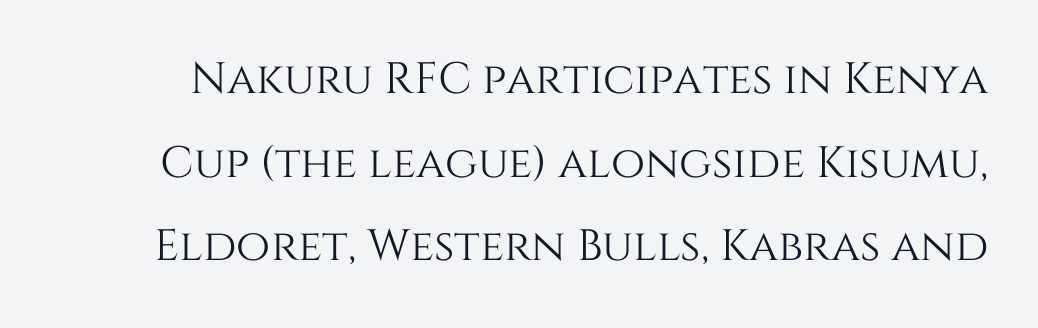
{"italic": "no", "width": "normal", "stroke_contrast": "medium", "x_height": "large", "monospaced": "no", "underline": "no", "line_spacing": "loose", "line_spacing_ratio": 1.9, "letter_spacing": "normal", "letter_spacing_em": 0.0, "glyph_px": 44}
